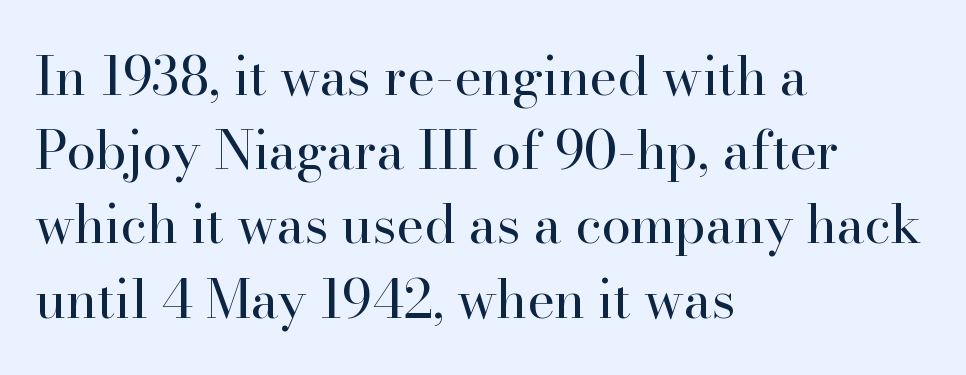
The image shows 53 px regular-weight serif type, upright; set left-aligned, normal line spacing (1.4x), normal letter spacing, not underlined; high stroke contrast and a small x-height.
